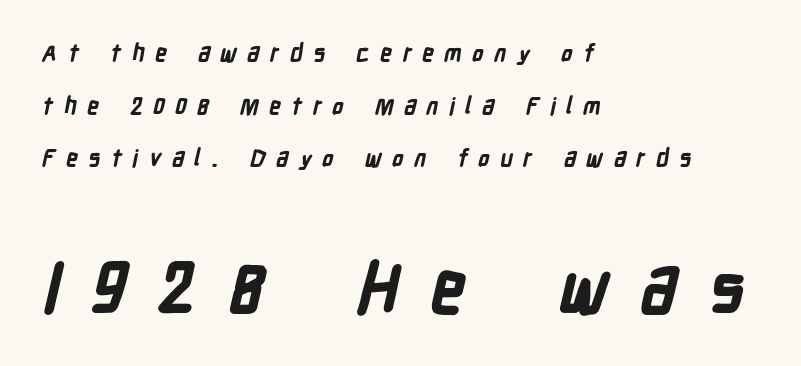
The image shows 69 px bold, condensed sans-serif type; set left-aligned, loose line spacing (2.29x), unusually wide letter spacing (+0.45 em), not underlined; the second (bottom) block is 3.0x larger; low stroke contrast and a medium x-height.
